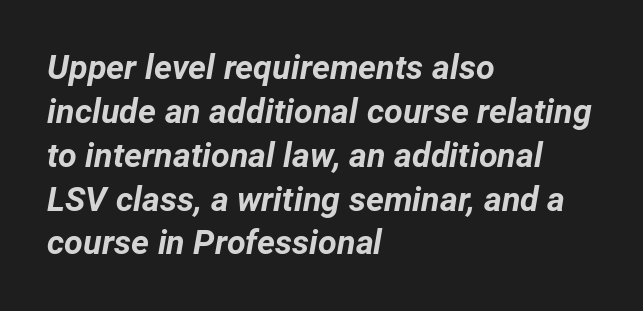
The image shows 34 px bold type, italic (leaning right); set left-aligned, normal line spacing (1.29x), normal letter spacing, not underlined; low stroke contrast and a medium x-height.
